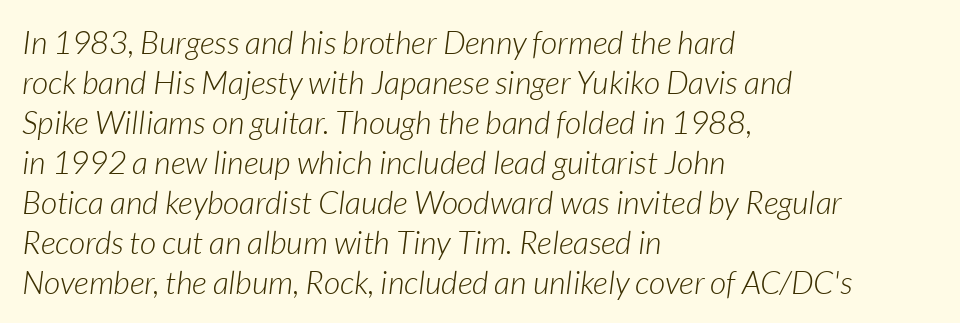
{"italic": "yes", "lean": "right", "slant_degrees": 7, "bold": "no", "weight": "light", "width": "normal", "stroke_contrast": "low", "x_height": "medium", "monospaced": "no", "underline": "no", "align": "left", "line_spacing": "normal", "line_spacing_ratio": 1.25, "letter_spacing": "normal", "letter_spacing_em": 0.0, "glyph_px": 32}
